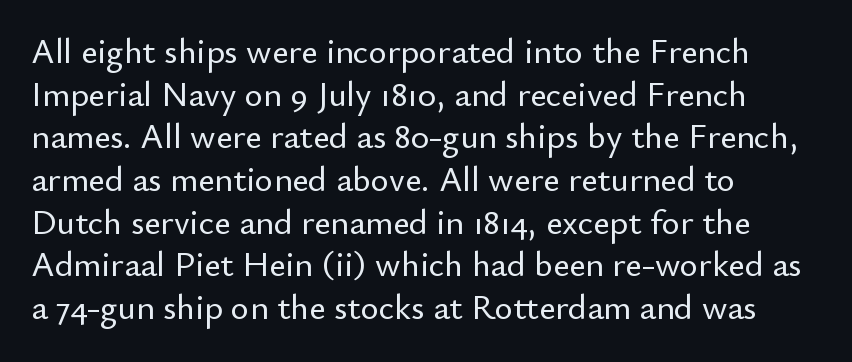
Q: Is the text italic (slanted)? A: No, it is upright.
Q: Is the typeface a serif or a sans-serif typeface? A: Sans-serif.
Q: Is the text underlined? A: No.
Q: How is the paragraph aligned? A: Left-aligned.
Q: Is the spacing between letters normal or unusually wide? A: Normal.
Q: Width (condensed, normal, or wide)? A: Normal.
Q: Stroke contrast? A: Low.
Q: x-height? A: Small.
Q: Monospaced? A: No.
